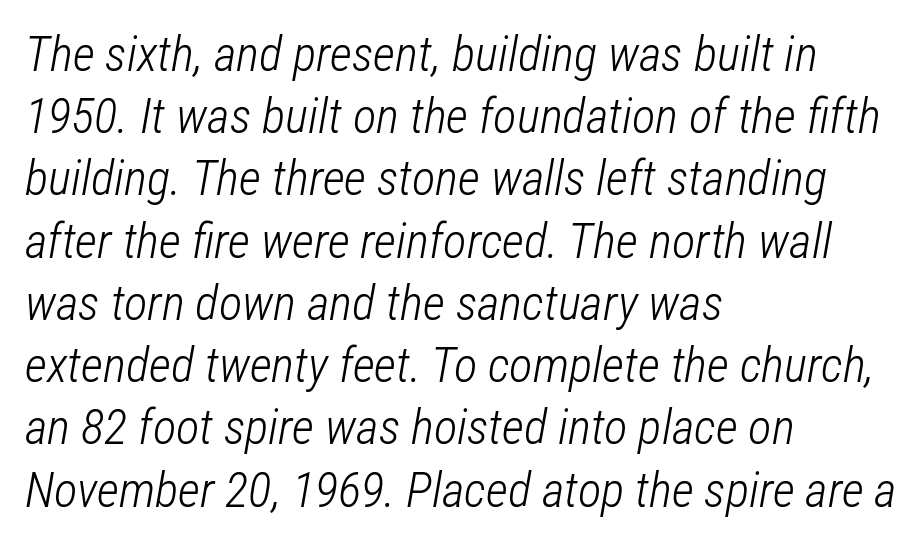
The image shows 49 px light, condensed type, italic (leaning right); set left-aligned, normal line spacing (1.27x), normal letter spacing, not underlined; low stroke contrast and a medium x-height.
